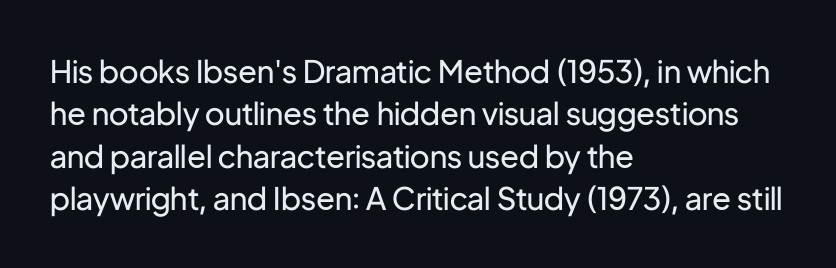
Nope, no serifs anywhere on these letters. Notice how descenders clear the ascenders below comfortably — that's standard leading. Letters have the restrained weight of plain body copy at most. Just letters on the line, the space beneath them empty.
